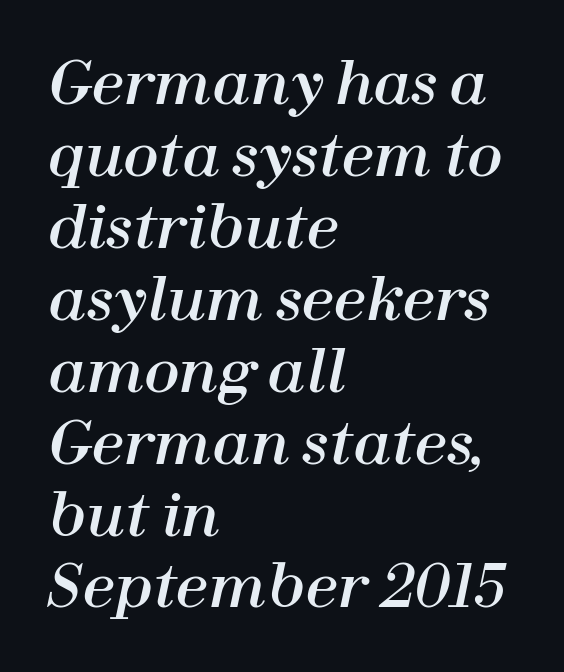
Q: Is the text italic (slanted)? A: Yes, it leans right by about 12 degrees.
Q: Is the text underlined? A: No.
Q: How is the paragraph aligned? A: Left-aligned.
Q: Is the spacing between letters normal or unusually wide? A: Normal.
Q: Width (condensed, normal, or wide)? A: Normal.
Q: Stroke contrast? A: High.
Q: x-height? A: Medium.
Q: Monospaced? A: No.
